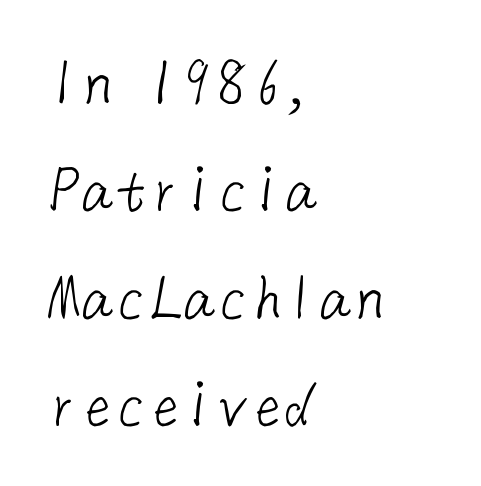
The image shows 68 px light sans-serif type; set left-aligned, normal line spacing (1.58x), normal letter spacing, not underlined; low stroke contrast and a medium x-height.
